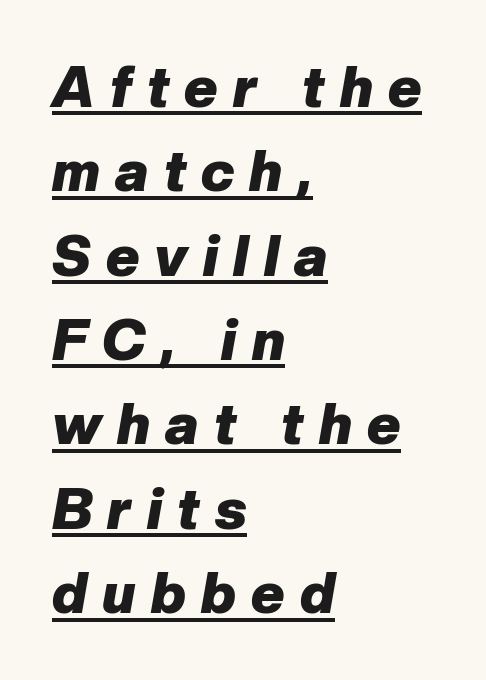
Q: Is the text bold? A: Yes.
Q: Is the text italic (slanted)? A: Yes, it leans right by about 10 degrees.
Q: Is the text underlined? A: Yes.
Q: How is the paragraph aligned? A: Left-aligned.
Q: Is the spacing between letters normal or unusually wide? A: Unusually wide.
Q: Is the spacing between lines tight, normal or loose? A: Normal.
Q: Width (condensed, normal, or wide)? A: Normal.
Q: Stroke contrast? A: Low.
Q: x-height? A: Medium.
Q: Monospaced? A: No.
